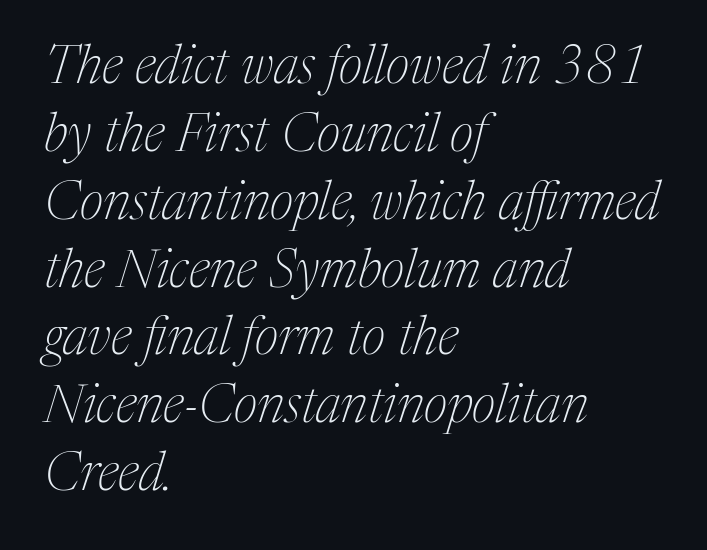
Think of a printed novel: that variable character pitch is what you see here. Typographically, this falls in the serif category. Underlining? Definitely not there. The whole block is typeset with a tilt.
